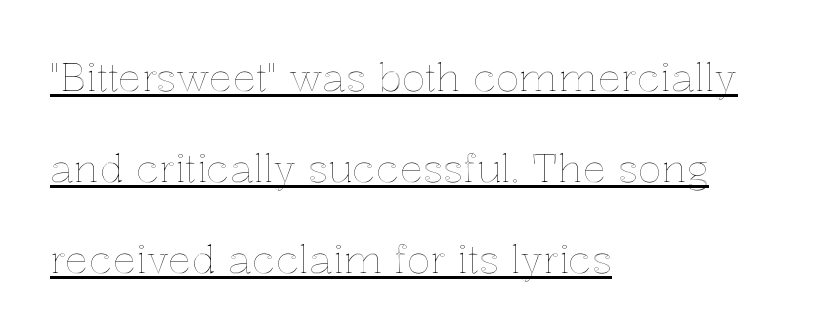
The image shows 39 px text type, upright; set left-aligned, loose line spacing (2.33x), normal letter spacing, underlined; a medium x-height.
